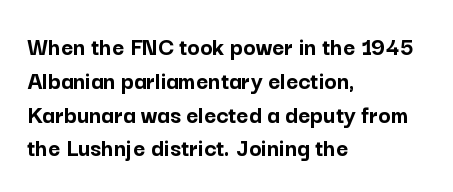
Notice how the stems are strictly vertical — no italics here. The passage shown is emphatically bold. Students, observe: this is what conventionally led text looks like. You could call the tracking neutral — neither tight nor loose. The ragged edge is on the right, which tells us the setting is flush left. Descenders are the only things crossing below the line.
